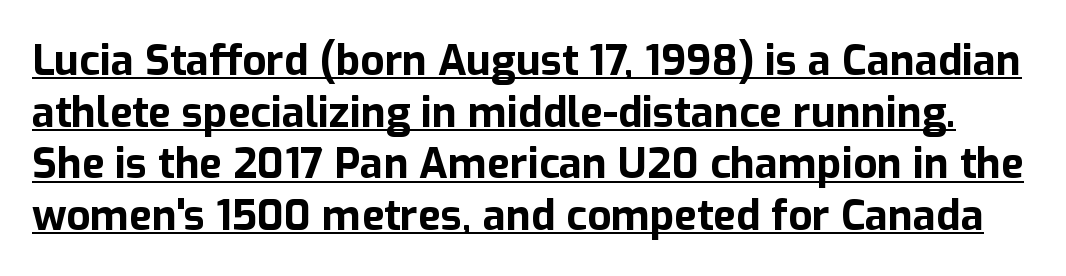
The image shows 42 px bold sans-serif type, upright; set line spacing 1.23x, normal letter spacing, underlined; low stroke contrast and a medium x-height.
